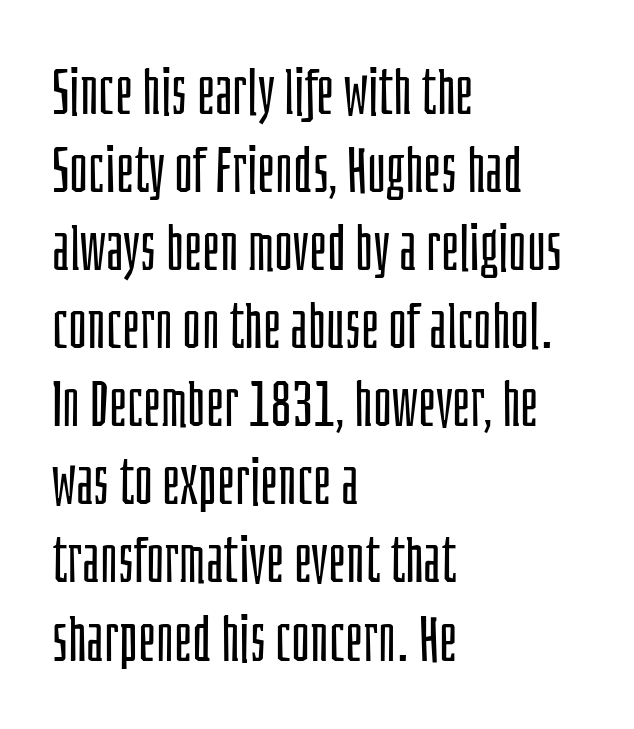
These glyphs show unthickened strokes, regular width or finer. Looks like regular typesetting: each glyph gets only the width it needs. Does extra space separate the letters? No, they use regular spacing. Which margin do the lines hug? The left one — the right edge is uneven. Underline: absent.
